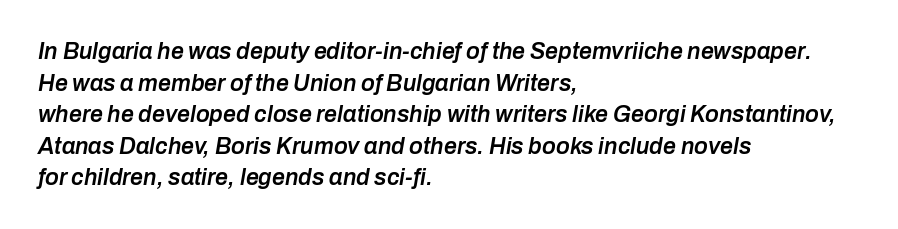
Interline gaps are of average width in this sample. The typesetter chose a ragged-right arrangement here. A typesetter would call this zero additional tracking. If you drew a line through each stem, it would be angled. This rendering features lettering with no underline. The face used here is a semibold: visibly heavier than regular, lighter than bold.
